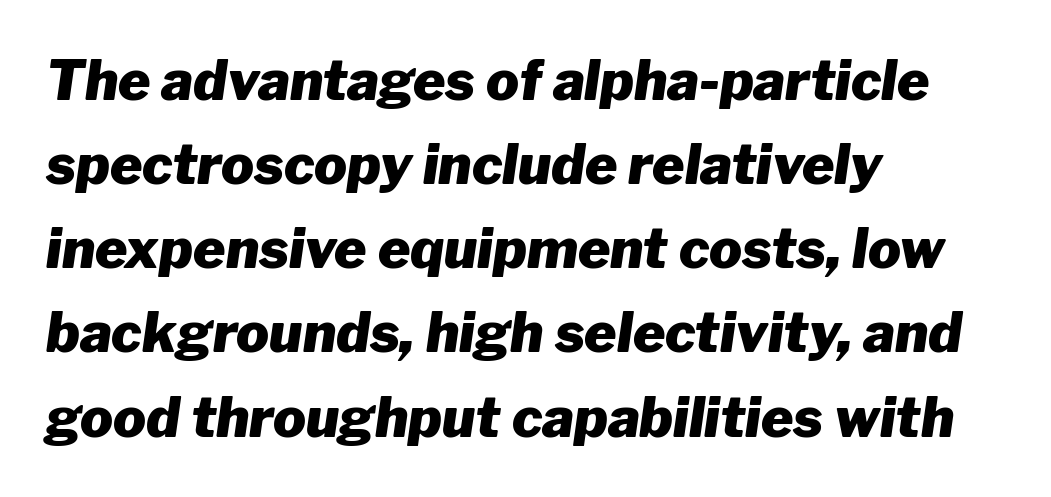
The image shows 55 px heavy type, italic (leaning right); set left-aligned, normal line spacing (1.53x), normal letter spacing, not underlined; low stroke contrast and a medium x-height.
